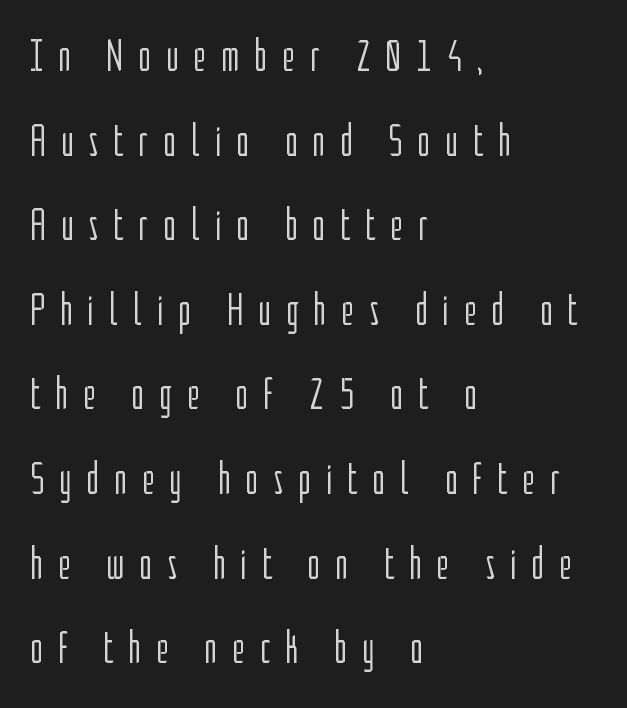
Q: Is the text bold? A: No.
Q: Is the text italic (slanted)? A: No, it is upright.
Q: Is the typeface a serif or a sans-serif typeface? A: Sans-serif.
Q: Is the text underlined? A: No.
Q: How is the paragraph aligned? A: Left-aligned.
Q: Is the spacing between letters normal or unusually wide? A: Unusually wide.
Q: Width (condensed, normal, or wide)? A: Condensed.
Q: Stroke contrast? A: Low.
Q: x-height? A: Medium.
Q: Monospaced? A: No.
